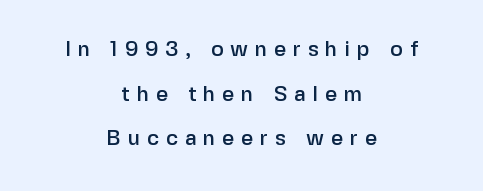
Compared with a flush-left layout, this one balances lines on the center instead. Words float on clear page, feet unadorned. When letters stand straight like this, we call the style roman or upright. Horizontal bands of white between lines are thick stripes. The horizontal fit of the characters is loose and conspicuously gappy.
